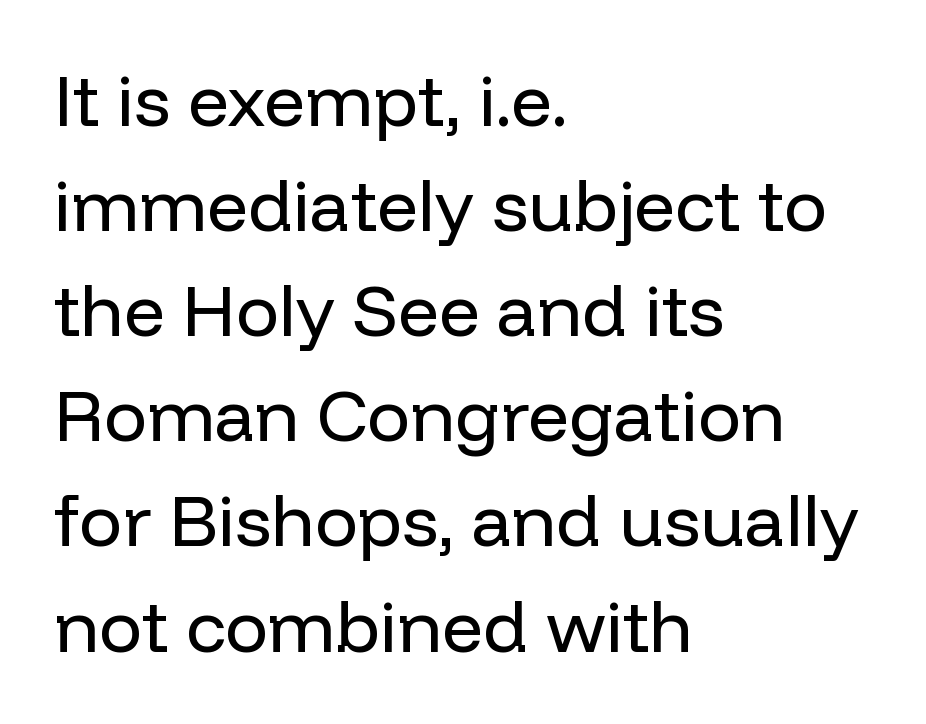
Bare-footed words on every line. Is the block centered? No — it sits flush against the left margin. In terms of leading, this rendering sits right in the middle. Check where the strokes stop: nothing finishes them off — pure sans. The passage shown is typed in a proportional face where columns would drift.
